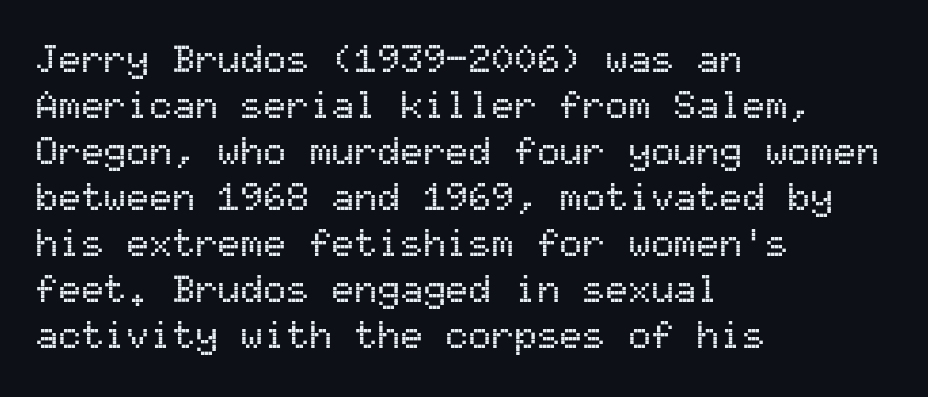
Q: Is the text italic (slanted)? A: No, it is upright.
Q: Is the typeface a serif or a sans-serif typeface? A: Sans-serif.
Q: Is the text underlined? A: No.
Q: How is the paragraph aligned? A: Left-aligned.
Q: Is the spacing between letters normal or unusually wide? A: Normal.
Q: Width (condensed, normal, or wide)? A: Normal.
Q: Stroke contrast? A: Medium.
Q: x-height? A: Medium.
Q: Monospaced? A: Yes.
